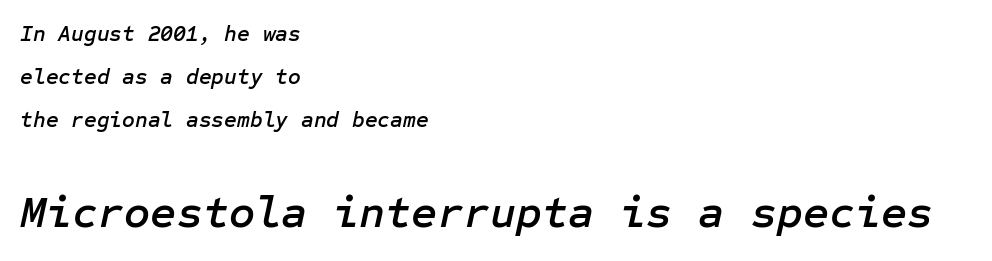
Q: Is the text italic (slanted)? A: Yes, it leans right by about 12 degrees.
Q: Is the text underlined? A: No.
Q: How is the paragraph aligned? A: Left-aligned.
Q: Is the spacing between letters normal or unusually wide? A: Normal.
Q: Is the spacing between lines tight, normal or loose? A: Loose.
Q: Which block of text is set in a larger size, the first (top) or the second (bottom)? A: The second (bottom) one.
Q: Width (condensed, normal, or wide)? A: Normal.
Q: Stroke contrast? A: Low.
Q: x-height? A: Medium.
